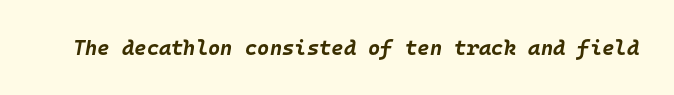
Q: Is the text bold? A: Yes.
Q: Is the text italic (slanted)? A: Yes, it leans right by about 10 degrees.
Q: Is the text underlined? A: No.
Q: Is the spacing between letters normal or unusually wide? A: Normal.
